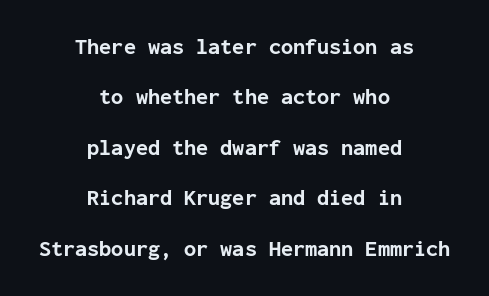
These lines carry a lot of weight — the face is fully bold. No italicization has been applied; the sample stays upright. Glyph-to-glyph distance matches everyday printed text. The lines are quadded center. Regarding leading, the lines here are spaced well apart.
